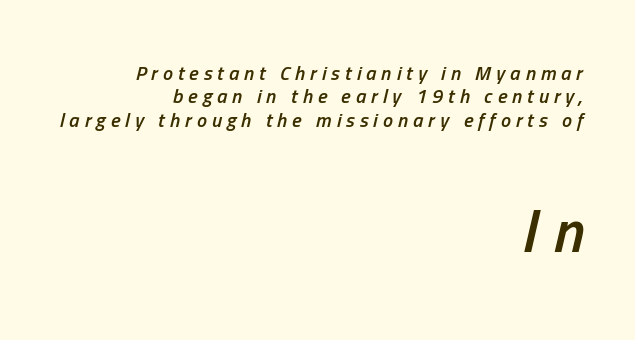
This rendering uses right alignment, leaving the left contour irregular. The characters look somewhat weighty, a semibold short of true bold. Each letter keeps its own natural width here, so spacing adapts to shape. Loose tracking; the words dissolve into strings of separated letters. There's an unmistakable incline to the writing here. Only glyphs here, with clear space below each row.
